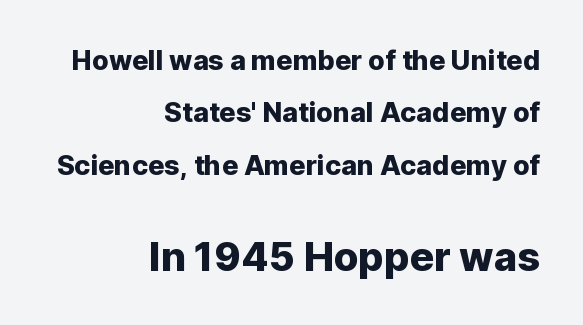
Q: Is the text italic (slanted)? A: No, it is upright.
Q: Is the typeface a serif or a sans-serif typeface? A: Sans-serif.
Q: Is the text underlined? A: No.
Q: How is the paragraph aligned? A: Right-aligned.
Q: Is the spacing between letters normal or unusually wide? A: Normal.
Q: Is the spacing between lines tight, normal or loose? A: Loose.
Q: Which block of text is set in a larger size, the first (top) or the second (bottom)? A: The second (bottom) one.
Q: Width (condensed, normal, or wide)? A: Normal.
Q: Stroke contrast? A: Low.
Q: x-height? A: Medium.
Q: Monospaced? A: No.
